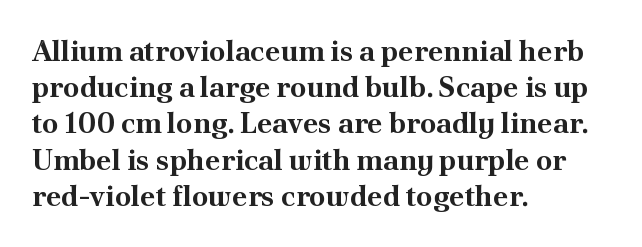
Note: serifs present on the glyphs. Line beginnings align vertically; line endings do not. In terms of posture, this sample is upright. Emphasis by weight is at full strength: bold.
